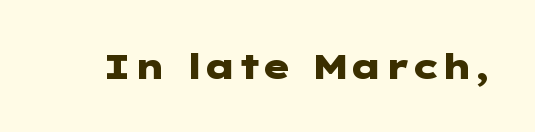
Q: Is the text bold? A: Yes.
Q: Is the text italic (slanted)? A: No, it is upright.
Q: Is the typeface a serif or a sans-serif typeface? A: Sans-serif.
Q: Is the text underlined? A: No.
Q: Is the spacing between letters normal or unusually wide? A: Normal.
Q: Width (condensed, normal, or wide)? A: Wide.
Q: Stroke contrast? A: Low.
Q: x-height? A: Medium.
